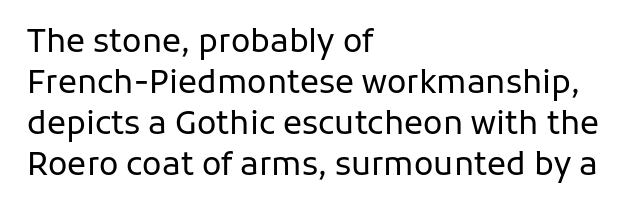
This sample is left-justified, so line endings fall wherever the words run out. Clear beneath every line of the passage. Regular leading. The letterforms sit shoulder to shoulder at normal distance. You could not count columns in this text — the font is proportionally spaced.
